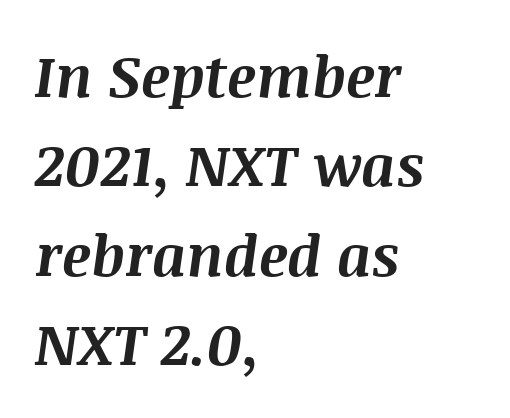
{"italic": "yes", "lean": "right", "slant_degrees": 8, "bold": "yes", "weight": "bold", "width": "normal", "stroke_contrast": "medium", "x_height": "large", "monospaced": "no", "underline": "no", "align": "left", "line_spacing": "normal", "line_spacing_ratio": 1.57, "letter_spacing": "normal", "letter_spacing_em": 0.0, "glyph_px": 57}
